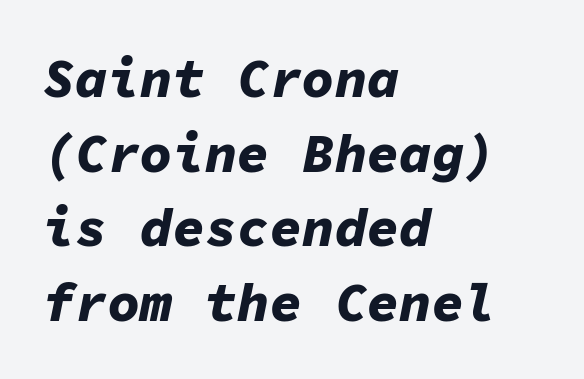
{"italic": "yes", "lean": "right", "slant_degrees": 11, "bold": "yes", "weight": "bold", "width": "normal", "stroke_contrast": "low", "x_height": "medium", "monospaced": "yes", "underline": "no", "align": "left", "line_spacing": "normal", "line_spacing_ratio": 1.38, "letter_spacing": "normal", "letter_spacing_em": 0.0, "glyph_px": 54}
